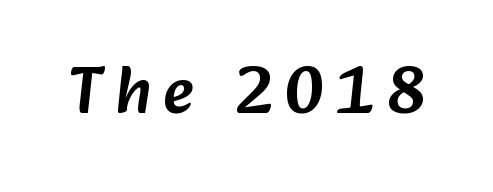
{"serif": "no", "width": "normal", "stroke_contrast": "low", "x_height": "medium", "monospaced": "no", "underline": "no", "glyph_px": 66}
